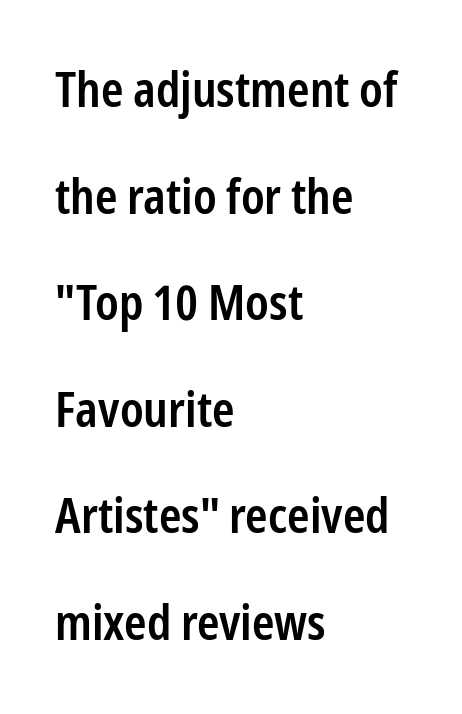
Q: Is the text bold? A: Semi-bold.
Q: Is the text italic (slanted)? A: No, it is upright.
Q: Is the typeface a serif or a sans-serif typeface? A: Sans-serif.
Q: Is the text underlined? A: No.
Q: How is the paragraph aligned? A: Left-aligned.
Q: Is the spacing between letters normal or unusually wide? A: Normal.
Q: Is the spacing between lines tight, normal or loose? A: Loose.
Q: Width (condensed, normal, or wide)? A: Condensed.
Q: Stroke contrast? A: Low.
Q: x-height? A: Medium.
Q: Monospaced? A: No.
